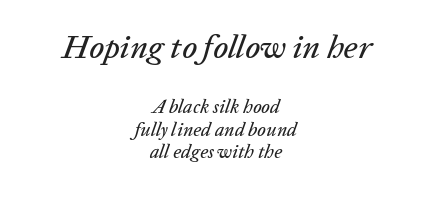
{"italic": "yes", "lean": "right", "slant_degrees": 20, "width": "normal", "stroke_contrast": "low", "x_height": "medium", "monospaced": "no", "underline": "no", "align": "center", "line_spacing_ratio": 1.18, "letter_spacing": "normal", "letter_spacing_em": 0.0, "larger_block": "first", "size_ratio": 1.74, "glyph_px": 33}
